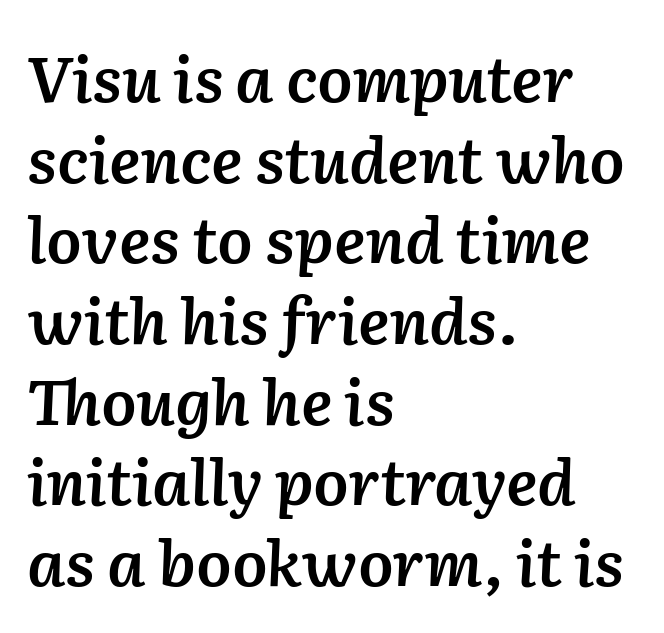
Every letter is mildly thick-stroked: semibold rather than bold. Successive baselines arrive at the customary interval. Horizontal alignment here is leftward, the default for most running prose. Just letters on the line, the space beneath them empty. This sample uses plain, unmodified letter spacing. The passage shown is typed in a proportional face where columns would drift.
